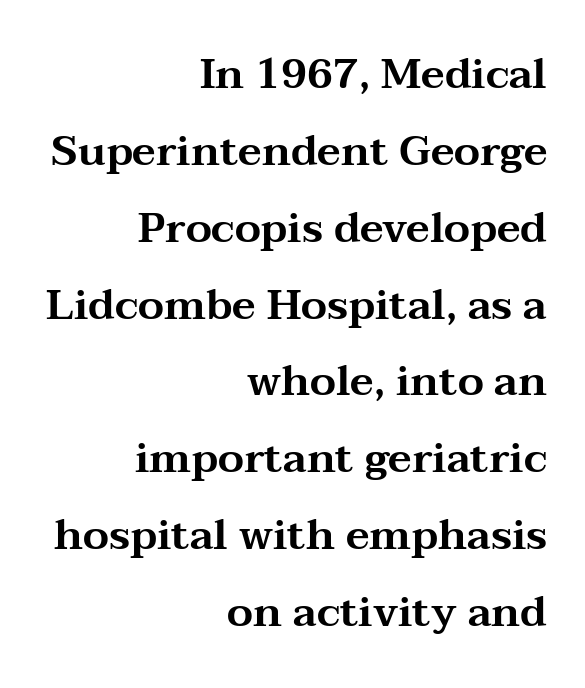
Descender tails drop into unmarked territory. In CSS terms this would be text-align: right. Is this a sans? No — the strokes have serifs. Posture: vertical.
